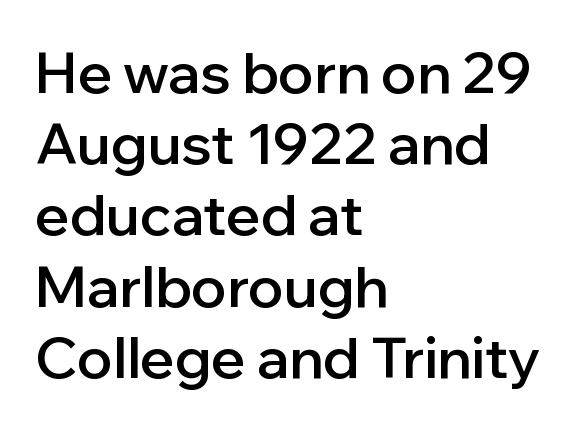
Q: Is the text bold? A: Semi-bold.
Q: Is the text italic (slanted)? A: No, it is upright.
Q: Is the typeface a serif or a sans-serif typeface? A: Sans-serif.
Q: Is the text underlined? A: No.
Q: How is the paragraph aligned? A: Left-aligned.
Q: Is the spacing between letters normal or unusually wide? A: Normal.
Q: Is the spacing between lines tight, normal or loose? A: Normal.
Q: Width (condensed, normal, or wide)? A: Normal.
Q: Stroke contrast? A: Low.
Q: x-height? A: Medium.
Q: Monospaced? A: No.
